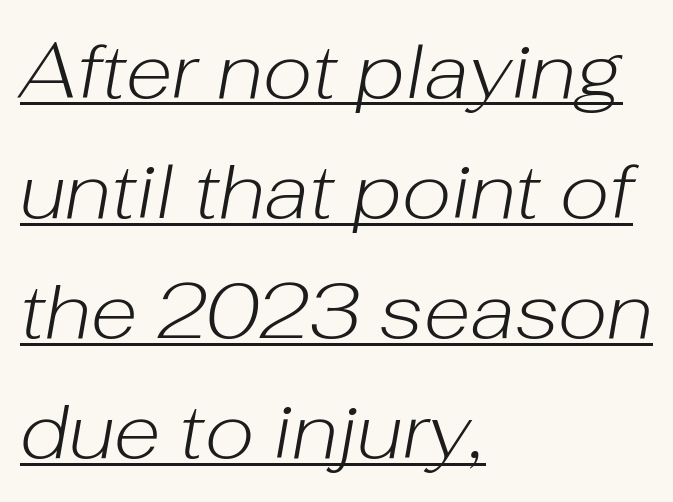
{"italic": "yes", "lean": "right", "slant_degrees": 10, "bold": "no", "weight": "light", "width": "normal", "stroke_contrast": "low", "x_height": "medium", "monospaced": "no", "underline": "yes", "align": "left", "line_spacing": "normal", "line_spacing_ratio": 1.56, "letter_spacing": "normal", "letter_spacing_em": 0.0, "glyph_px": 77}
